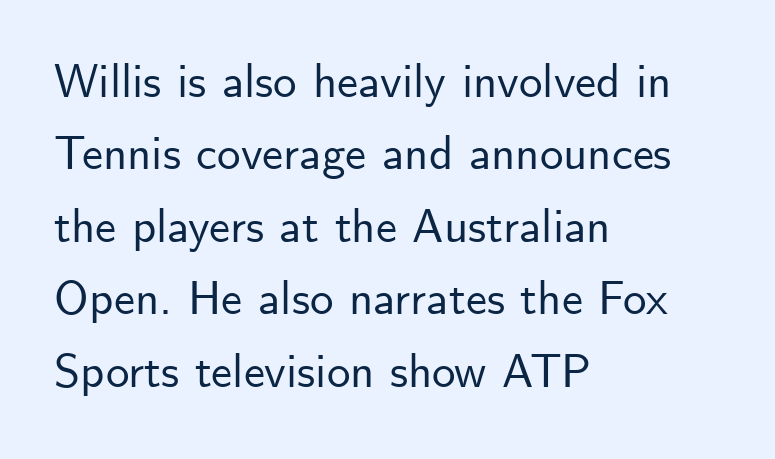
The image shows 47 px sans-serif type, upright; set left-aligned, normal line spacing (1.54x), normal letter spacing, not underlined; low stroke contrast and a small x-height.
